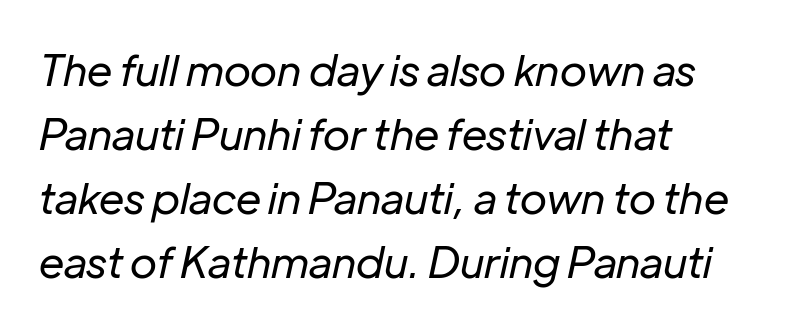
Q: Is the text bold? A: No.
Q: Is the text italic (slanted)? A: Yes, it leans right by about 12 degrees.
Q: Is the text underlined? A: No.
Q: How is the paragraph aligned? A: Left-aligned.
Q: Is the spacing between letters normal or unusually wide? A: Normal.
Q: Is the spacing between lines tight, normal or loose? A: Normal.
Q: Width (condensed, normal, or wide)? A: Normal.
Q: Stroke contrast? A: Low.
Q: x-height? A: Medium.
Q: Monospaced? A: No.
